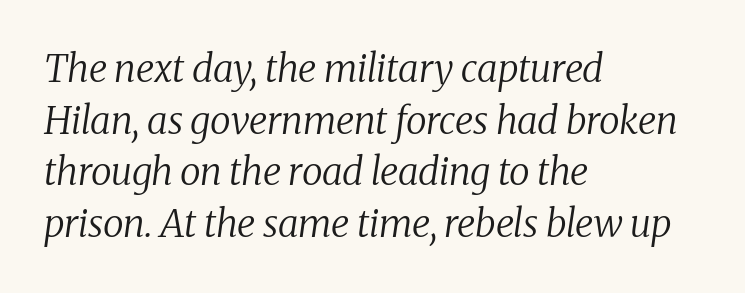
Slant detected: the letters are inclined. Notice how the passage keeps a crisp vertical edge on the left only. On a weight scale, this lands at 450 or below. Looks like regular typesetting: each glyph gets only the width it needs. Just letters on the line, the space beneath them empty. Small tapered or slab feet sit at the stroke ends, so this counts as serif.
